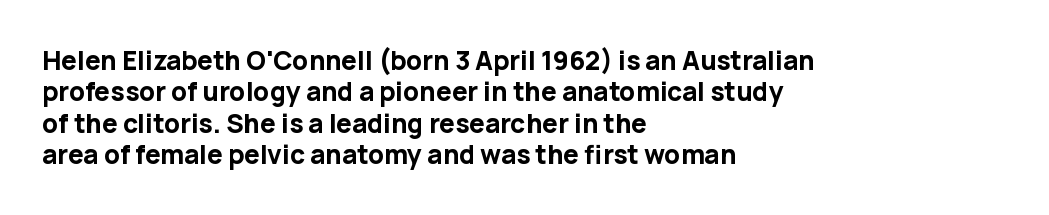
Posture: straight, roman, zero tilt. A student would call this left alignment; a typographer would say flush left, rag right. Rule under the text: the space is simply empty. Between one letter and the next there's only the usual sliver of space. Plenty of ink on the page — the face is bold.
